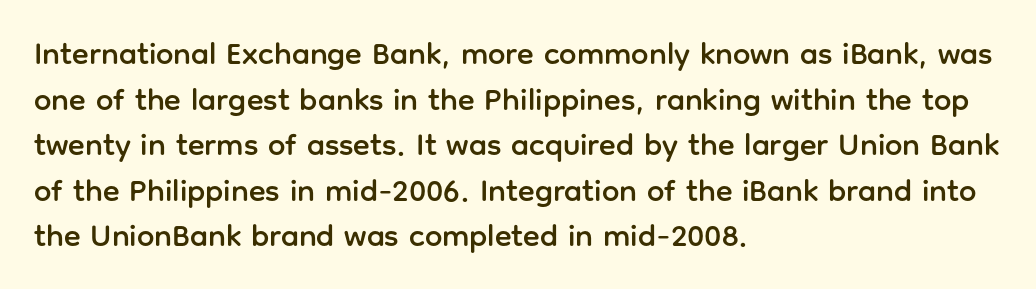
{"serif": "no", "italic": "no", "width": "normal", "stroke_contrast": "low", "x_height": "medium", "monospaced": "no", "underline": "no", "align": "left", "line_spacing": "normal", "line_spacing_ratio": 1.47, "letter_spacing": "normal", "letter_spacing_em": 0.0, "glyph_px": 31}
